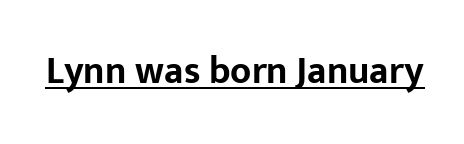
{"serif": "no", "italic": "no", "bold": "yes", "weight": "bold", "width": "normal", "stroke_contrast": "low", "x_height": "medium", "monospaced": "no", "underline": "yes", "letter_spacing": "normal", "letter_spacing_em": 0.0, "glyph_px": 38}
